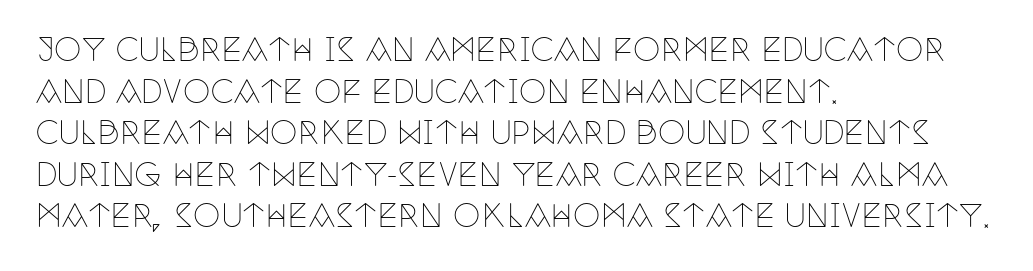
{"serif": "yes", "italic": "no", "bold": "no", "weight": "thin", "width": "condensed", "stroke_contrast": "low", "x_height": "large", "monospaced": "no", "underline": "no", "align": "left", "line_spacing": "normal", "line_spacing_ratio": 1.34, "letter_spacing": "normal", "letter_spacing_em": 0.0, "glyph_px": 31}
